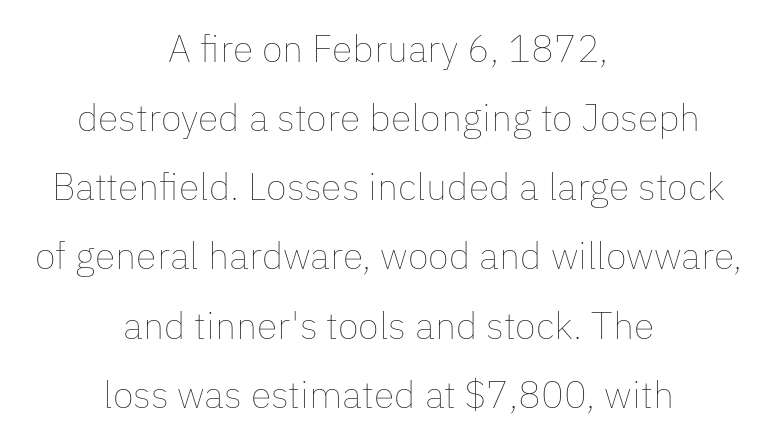
The image shows 38 px thin type, upright; set centered, line spacing 1.82x, normal letter spacing, not underlined; low stroke contrast and a medium x-height.
